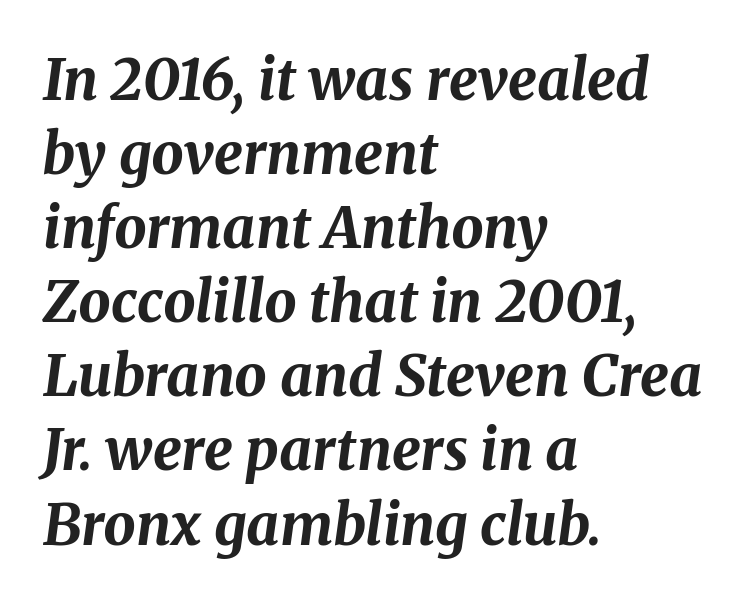
{"italic": "yes", "lean": "right", "slant_degrees": 8, "bold": "yes", "weight": "bold", "width": "normal", "stroke_contrast": "medium", "x_height": "medium", "monospaced": "no", "underline": "no", "align": "left", "line_spacing": "normal", "line_spacing_ratio": 1.3, "letter_spacing": "normal", "letter_spacing_em": 0.0, "glyph_px": 57}
